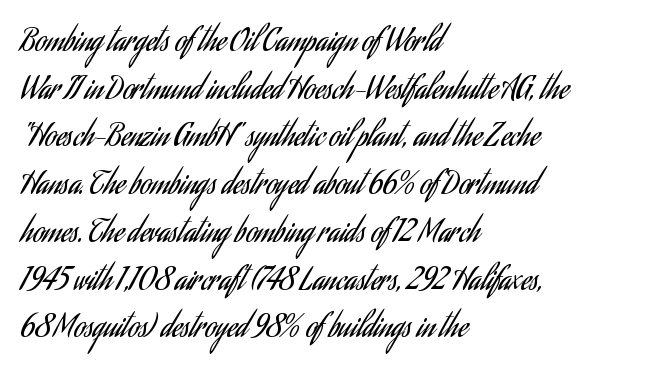
The typesetting does not lean heavy: it is not bold. The zone under the glyphs is completely vacant. These lines keep a tight, regular rhythm from letter to letter. Quick note: interline space is typical.
